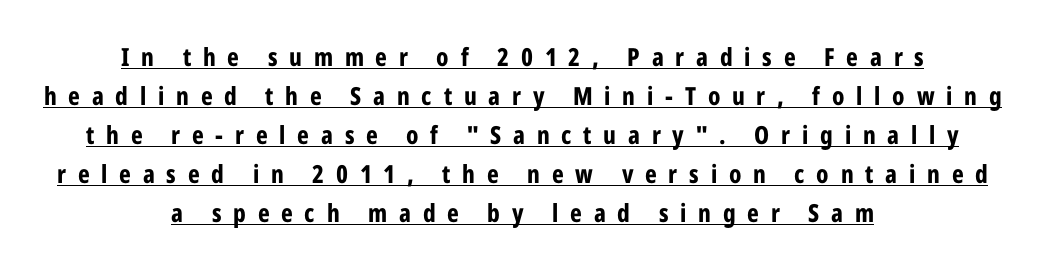
Every word sits above its own underline. Every character sits straight up, as roman type does. The glyphs have the mass of a bold cut. Letter spacing: wide. These lines are centered, leaving both edges ragged. Each new line begins a customary step beneath the previous one.
